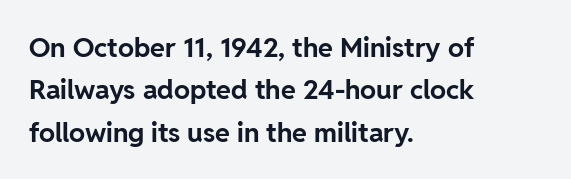
The axis of the letterforms is exactly vertical. The passage is arranged the way most books set body copy — flush left. Beneath every word, the page is bare. Summary of weight: heavy, a full bold. In terms of leading, this rendering sits right in the middle.
